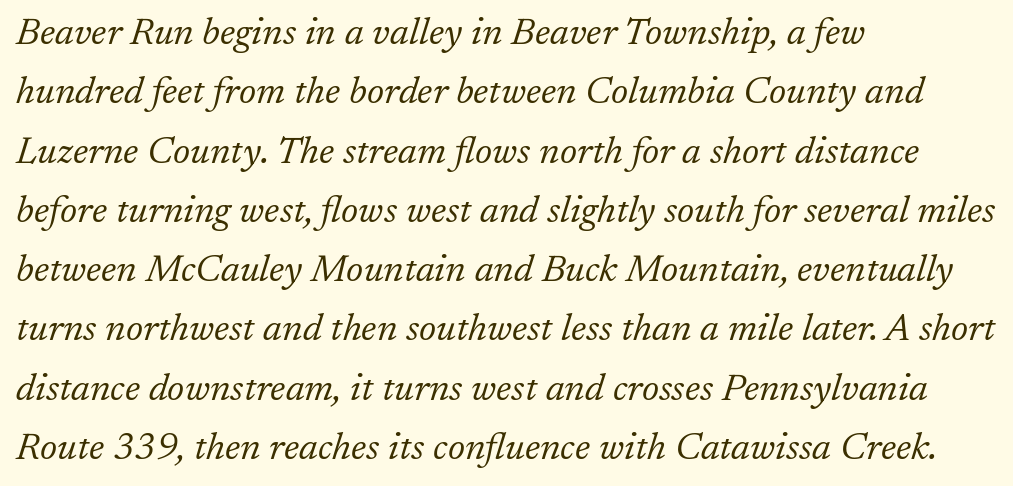
{"serif": "yes", "italic": "yes", "lean": "right", "slant_degrees": 17, "bold": "no", "weight": "light", "width": "normal", "stroke_contrast": "low", "x_height": "medium", "monospaced": "no", "underline": "no", "align": "left", "line_spacing": "normal", "line_spacing_ratio": 1.56, "letter_spacing": "normal", "letter_spacing_em": 0.0, "glyph_px": 38}
